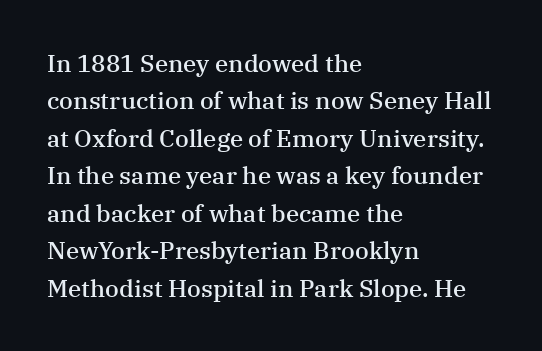
Summary of vertical rhythm: regular, with standard interline spacing. Do the letters lean? They stand straight. The passage is arranged the way most books set body copy — flush left. Bare-footed words on every line. The gaps between neighbouring characters are ordinary and unremarkable.
